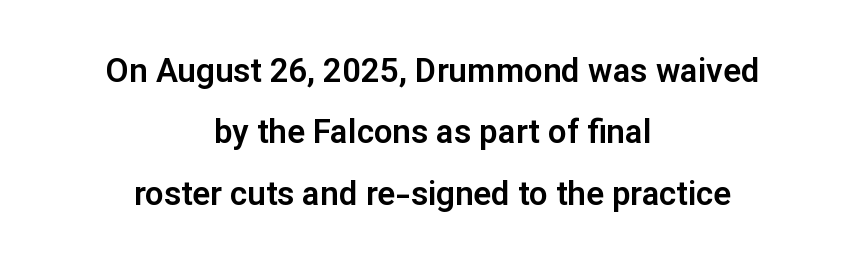
The image shows 33 px sans-serif type, upright; set centered, line spacing 1.86x, normal letter spacing, not underlined; low stroke contrast and a medium x-height.
